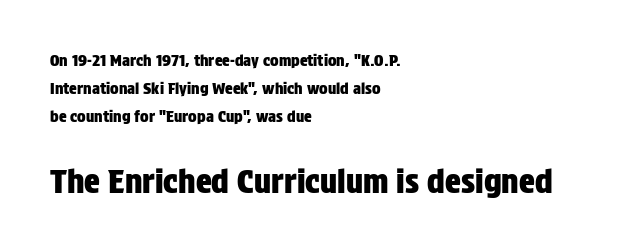
{"serif": "no", "italic": "no", "width": "condensed", "stroke_contrast": "low", "x_height": "large", "monospaced": "no", "underline": "no", "align": "left", "line_spacing_ratio": 1.76, "letter_spacing": "normal", "letter_spacing_em": 0.0, "larger_block": "second", "size_ratio": 2.06, "glyph_px": 33}
